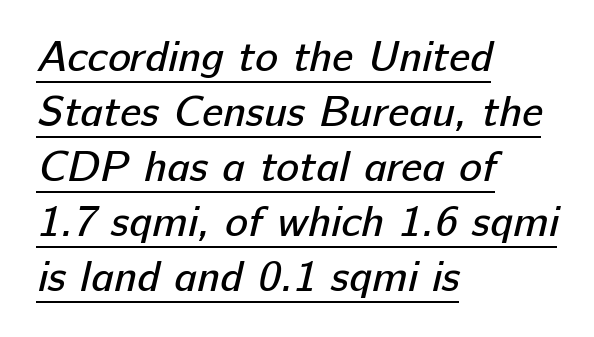
The image shows 43 px regular-weight sans-serif type; set left-aligned, normal line spacing (1.28x), normal letter spacing, underlined; low stroke contrast and a medium x-height.
